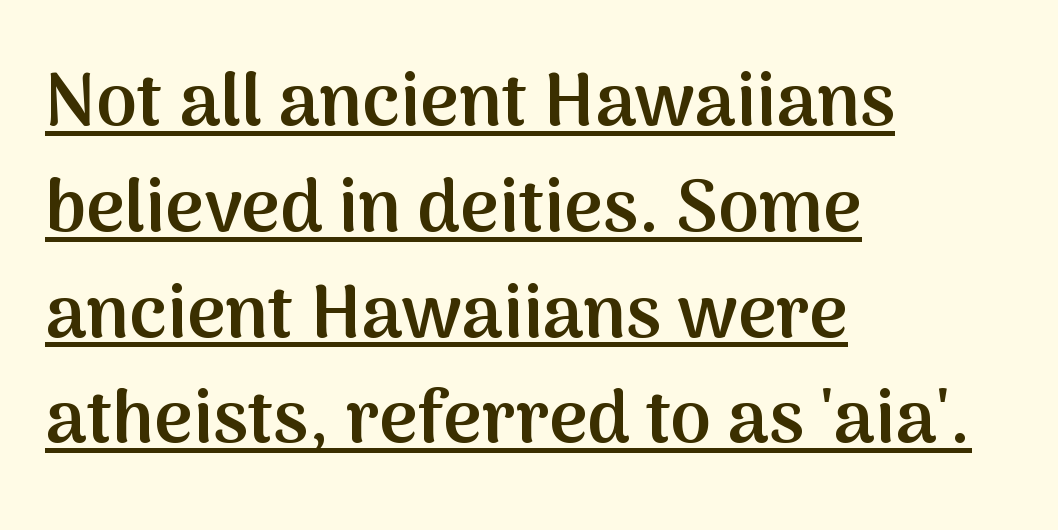
Q: Is the text bold? A: Semi-bold.
Q: Is the text italic (slanted)? A: No, it is upright.
Q: Is the typeface a serif or a sans-serif typeface? A: Sans-serif.
Q: Is the text underlined? A: Yes.
Q: How is the paragraph aligned? A: Left-aligned.
Q: Is the spacing between letters normal or unusually wide? A: Normal.
Q: Is the spacing between lines tight, normal or loose? A: Normal.
Q: Width (condensed, normal, or wide)? A: Normal.
Q: Stroke contrast? A: Medium.
Q: x-height? A: Medium.
Q: Monospaced? A: No.
